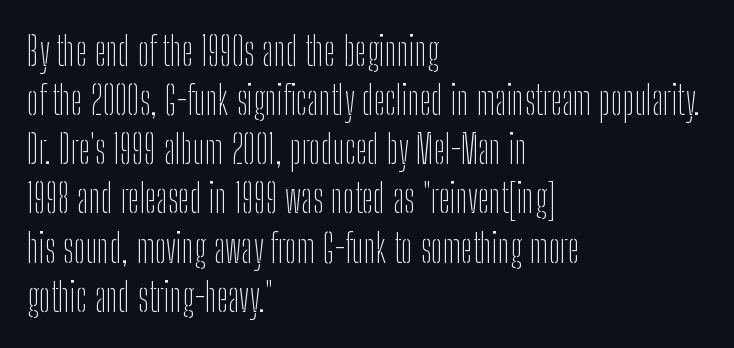
Q: Is the text bold? A: No.
Q: Is the text italic (slanted)? A: No, it is upright.
Q: Is the typeface a serif or a sans-serif typeface? A: Sans-serif.
Q: Is the text underlined? A: No.
Q: How is the paragraph aligned? A: Left-aligned.
Q: Is the spacing between letters normal or unusually wide? A: Normal.
Q: Is the spacing between lines tight, normal or loose? A: Normal.
Q: Width (condensed, normal, or wide)? A: Condensed.
Q: Stroke contrast? A: Low.
Q: x-height? A: Medium.
Q: Monospaced? A: No.
